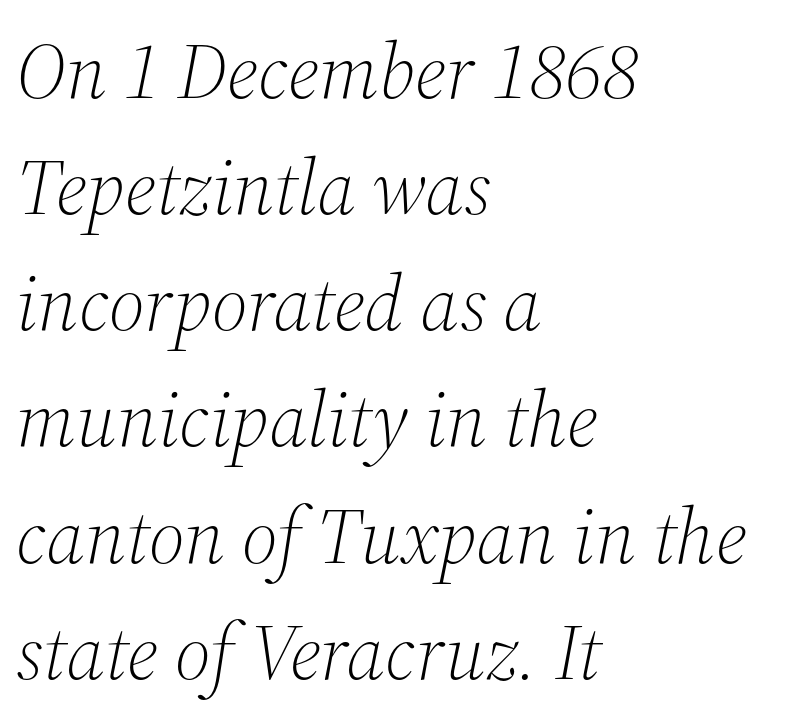
{"serif": "yes", "italic": "yes", "lean": "right", "slant_degrees": 12, "bold": "no", "weight": "light", "width": "normal", "stroke_contrast": "medium", "x_height": "medium", "monospaced": "no", "underline": "no", "align": "left", "line_spacing": "normal", "line_spacing_ratio": 1.47, "letter_spacing": "normal", "letter_spacing_em": 0.0, "glyph_px": 79}
